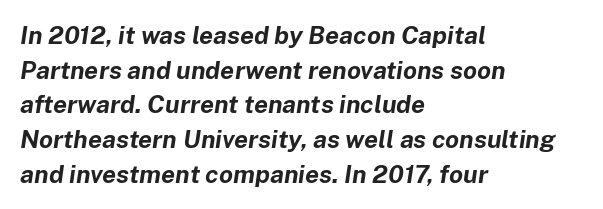
The passage shown is emphatically bold. Does the lettering tilt? It does — this is italic. Regular leading. Decoration check: the copy has no underline. Spacing between characters is what you'd get straight out of the box.
